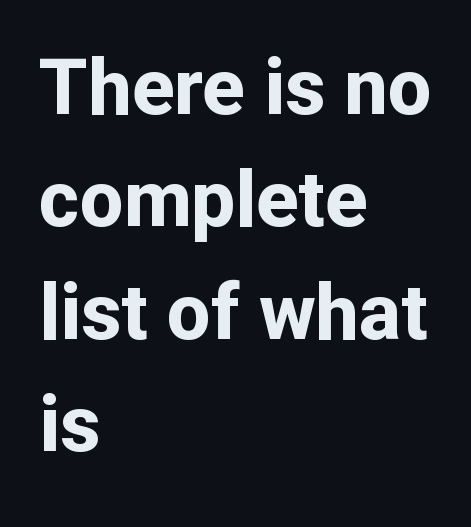
Serifs: no, the terminals of the letterforms are clean. Quick note: interline space is typical. Character widths vary here, with narrow letters taking less room than wide ones. This sample is left-justified, so line endings fall wherever the words run out. How heavy is the stroke? Heavy — this is a bold.
